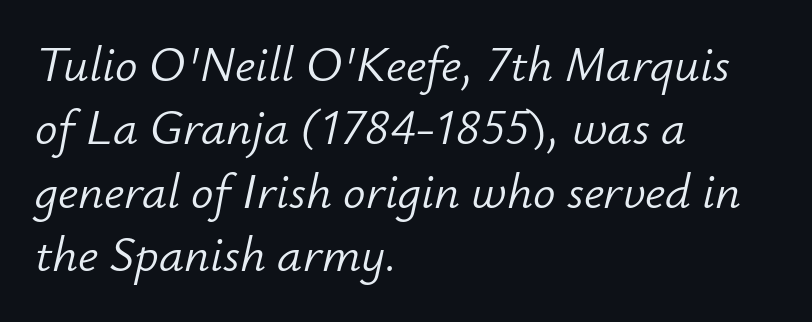
Q: Is the text bold? A: No.
Q: Is the text italic (slanted)? A: Yes, it leans right by about 12 degrees.
Q: Is the text underlined? A: No.
Q: How is the paragraph aligned? A: Left-aligned.
Q: Is the spacing between letters normal or unusually wide? A: Normal.
Q: Is the spacing between lines tight, normal or loose? A: Normal.
Q: Width (condensed, normal, or wide)? A: Normal.
Q: Stroke contrast? A: Low.
Q: x-height? A: Small.
Q: Monospaced? A: No.
